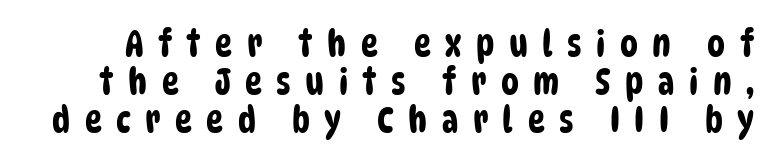
Q: Is the typeface a serif or a sans-serif typeface? A: Sans-serif.
Q: Is the text underlined? A: No.
Q: Is the spacing between letters normal or unusually wide? A: Unusually wide.
Q: Is the spacing between lines tight, normal or loose? A: Tight.
Q: Width (condensed, normal, or wide)? A: Condensed.
Q: Stroke contrast? A: Low.
Q: x-height? A: Large.
Q: Monospaced? A: No.
